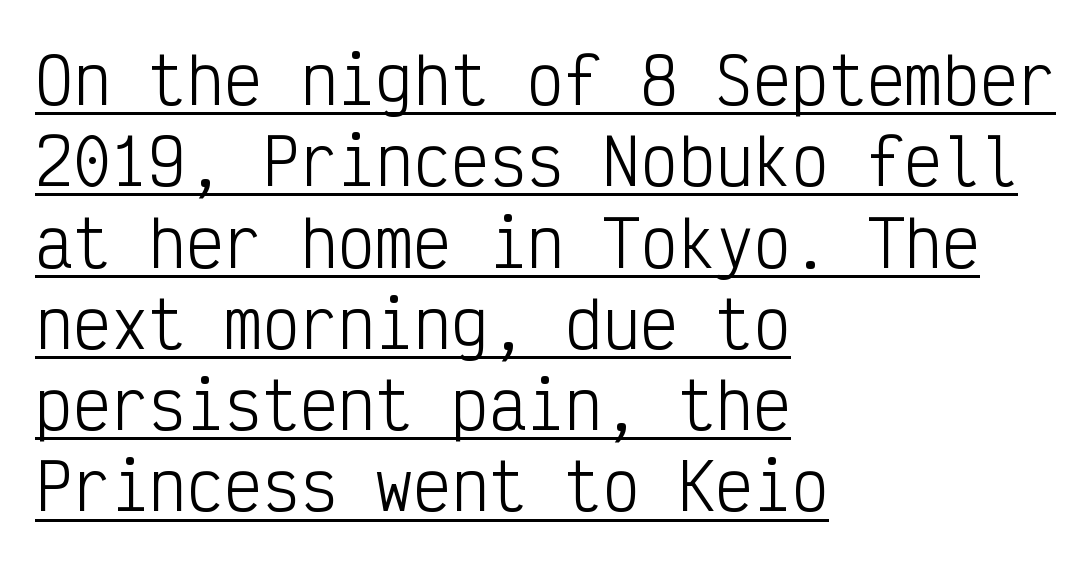
The image shows 63 px light, condensed sans-serif type, upright, monospaced; set left-aligned, normal line spacing (1.29x), normal letter spacing, underlined; low stroke contrast and a medium x-height.
